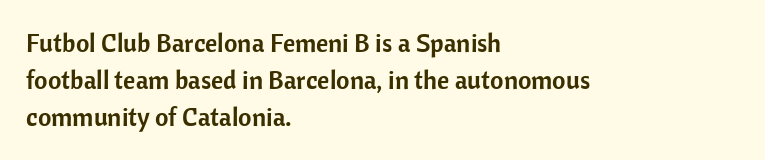
Q: Is the text italic (slanted)? A: No, it is upright.
Q: Is the text underlined? A: No.
Q: How is the paragraph aligned? A: Left-aligned.
Q: Is the spacing between letters normal or unusually wide? A: Normal.
Q: Is the spacing between lines tight, normal or loose? A: Normal.
